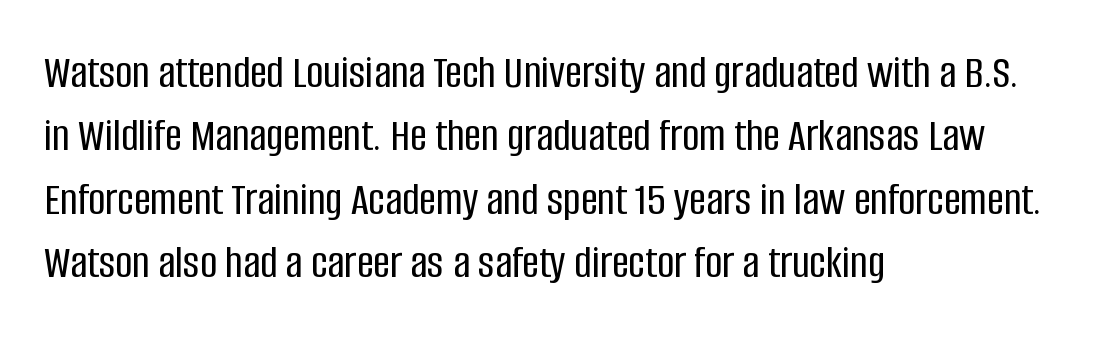
Q: Is the text italic (slanted)? A: No, it is upright.
Q: Is the typeface a serif or a sans-serif typeface? A: Sans-serif.
Q: Is the text underlined? A: No.
Q: How is the paragraph aligned? A: Left-aligned.
Q: Is the spacing between letters normal or unusually wide? A: Normal.
Q: Is the spacing between lines tight, normal or loose? A: Normal.
Q: Width (condensed, normal, or wide)? A: Condensed.
Q: Stroke contrast? A: Low.
Q: x-height? A: Large.
Q: Monospaced? A: No.
